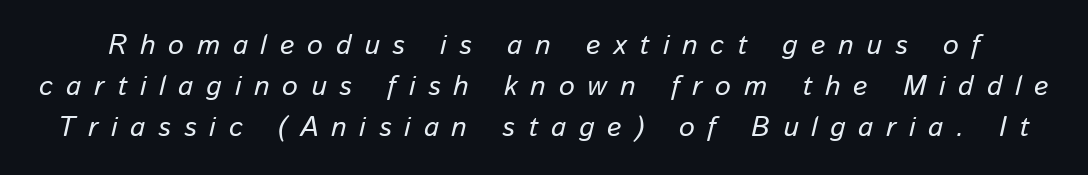
{"italic": "yes", "lean": "right", "slant_degrees": 13, "bold": "no", "weight": "regular", "width": "normal", "stroke_contrast": "low", "x_height": "medium", "monospaced": "no", "underline": "no", "line_spacing": "normal", "line_spacing_ratio": 1.47, "letter_spacing": "wide", "letter_spacing_em": 0.46, "glyph_px": 28}
